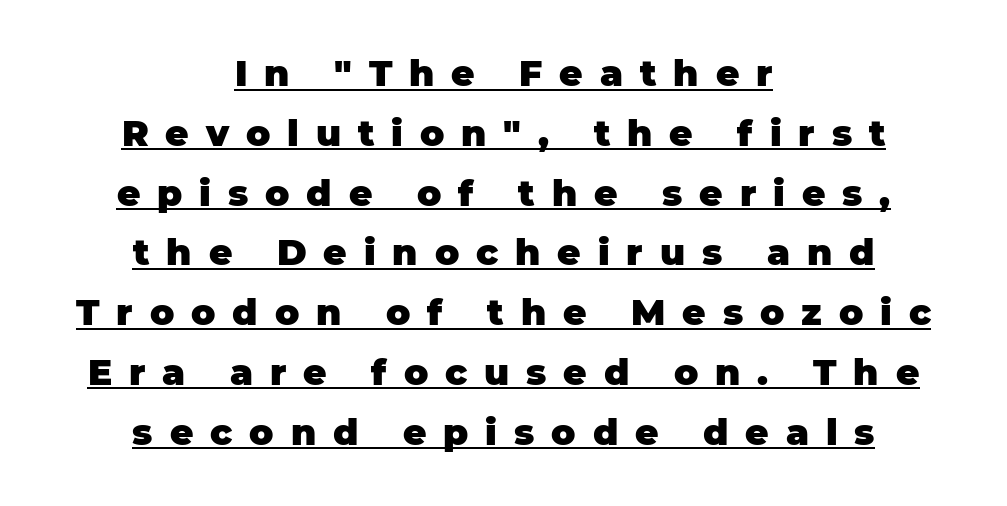
Q: Is the text bold? A: Yes.
Q: Is the text italic (slanted)? A: No, it is upright.
Q: Is the typeface a serif or a sans-serif typeface? A: Sans-serif.
Q: Is the text underlined? A: Yes.
Q: How is the paragraph aligned? A: Centered.
Q: Is the spacing between letters normal or unusually wide? A: Unusually wide.
Q: Is the spacing between lines tight, normal or loose? A: Normal.
Q: Width (condensed, normal, or wide)? A: Normal.
Q: Stroke contrast? A: Low.
Q: x-height? A: Large.
Q: Monospaced? A: No.
